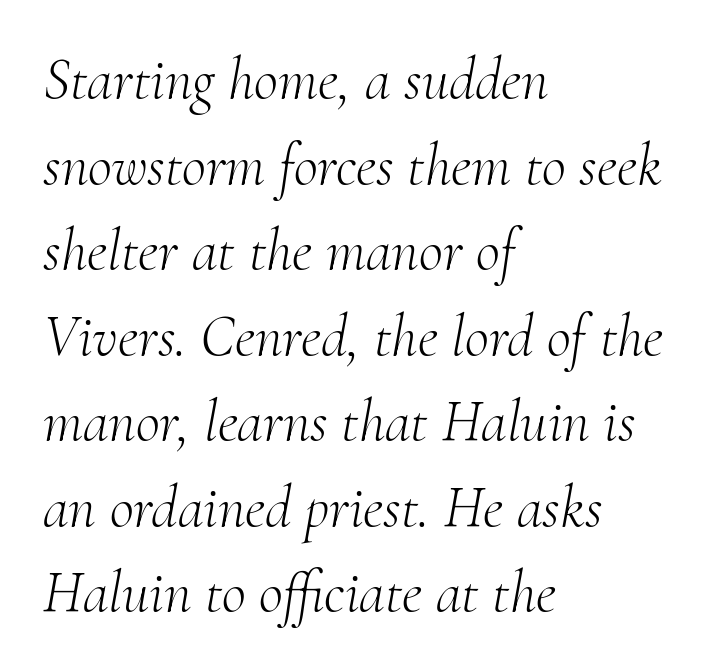
Descender tails drop into unmarked territory. The face used here is rendered with its standard letterfit. What kind of face is this? One with serifs. The strokes are not fattened; the text isn't bold. The typesetter chose a ragged-right arrangement here.
